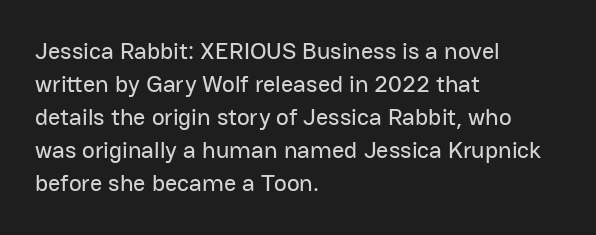
{"italic": "no", "underline": "no", "align": "left", "line_spacing": "normal", "line_spacing_ratio": 1.38, "letter_spacing": "normal", "letter_spacing_em": 0.0, "glyph_px": 24}
